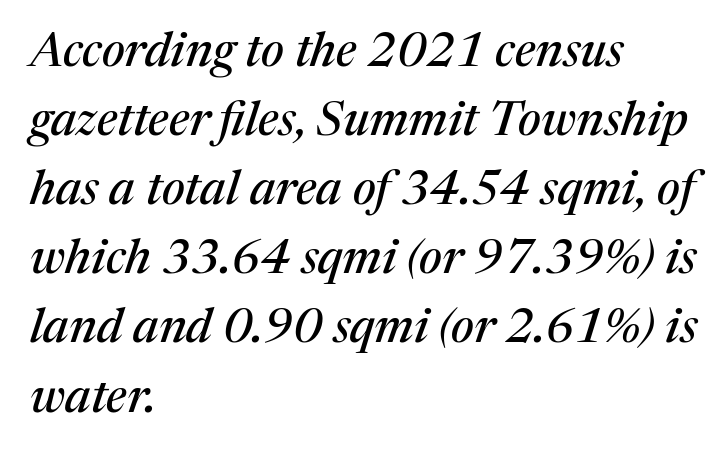
Q: Is the text italic (slanted)? A: Yes, it leans right by about 17 degrees.
Q: Is the typeface a serif or a sans-serif typeface? A: Serif.
Q: Is the text underlined? A: No.
Q: How is the paragraph aligned? A: Left-aligned.
Q: Is the spacing between letters normal or unusually wide? A: Normal.
Q: Is the spacing between lines tight, normal or loose? A: Normal.
Q: Width (condensed, normal, or wide)? A: Normal.
Q: Stroke contrast? A: Medium.
Q: x-height? A: Medium.
Q: Monospaced? A: No.
